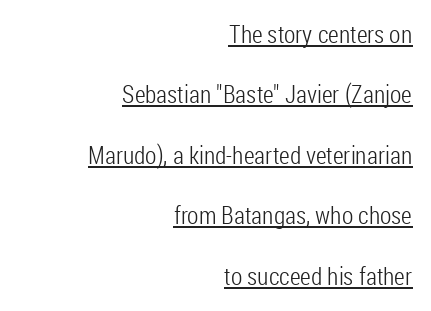
Q: Is the text bold? A: No.
Q: Is the text italic (slanted)? A: No, it is upright.
Q: Is the text underlined? A: Yes.
Q: How is the paragraph aligned? A: Right-aligned.
Q: Is the spacing between letters normal or unusually wide? A: Normal.
Q: Is the spacing between lines tight, normal or loose? A: Loose.
